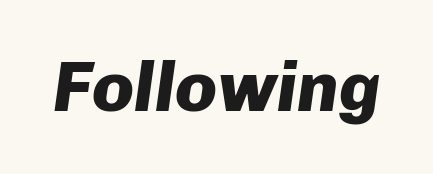
Q: Is the text bold? A: Yes.
Q: Is the text italic (slanted)? A: Yes, it leans right by about 8 degrees.
Q: Is the text underlined? A: No.
Q: Is the spacing between letters normal or unusually wide? A: Normal.
Q: Width (condensed, normal, or wide)? A: Normal.
Q: Stroke contrast? A: Low.
Q: x-height? A: Medium.
Q: Monospaced? A: No.
